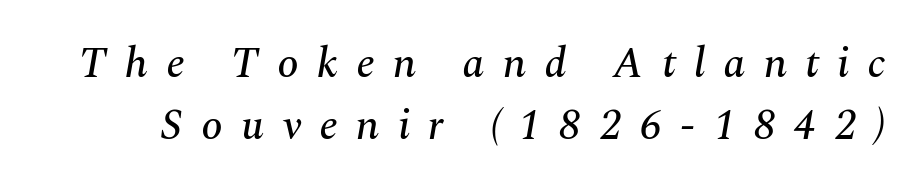
{"serif": "yes", "italic": "yes", "lean": "right", "slant_degrees": 10, "width": "normal", "stroke_contrast": "medium", "x_height": "medium", "monospaced": "no", "underline": "no", "line_spacing": "normal", "line_spacing_ratio": 1.45, "letter_spacing": "wide", "letter_spacing_em": 0.42, "glyph_px": 43}
